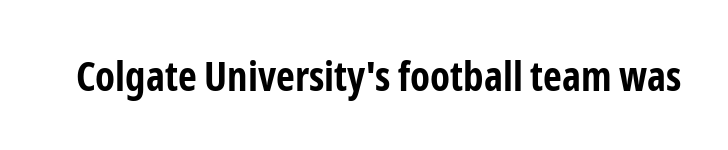
{"serif": "no", "italic": "no", "bold": "yes", "weight": "bold", "width": "condensed", "stroke_contrast": "low", "x_height": "medium", "monospaced": "no", "underline": "no", "letter_spacing": "normal", "letter_spacing_em": 0.0, "glyph_px": 41}
